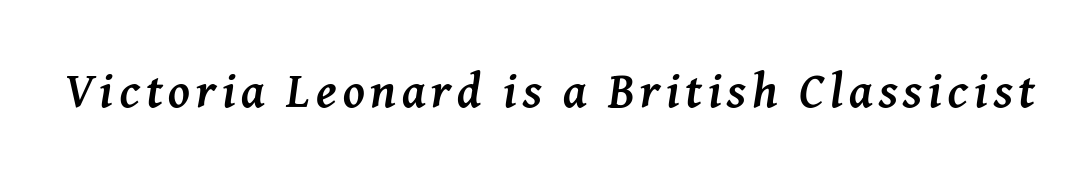
The text carries the slant typical of an italic or oblique font. You'd pick this weight for a headline — it's a proper bold. A typesetter would call this proportional, since set widths differ per character. A typesetter would label this face a serif. Has an underline been added? It has not.
